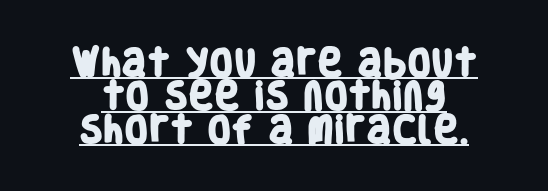
The image shows 31 px heavy, condensed sans-serif type; set tight line spacing (1.08x), normal letter spacing, underlined; low stroke contrast and a large x-height.
